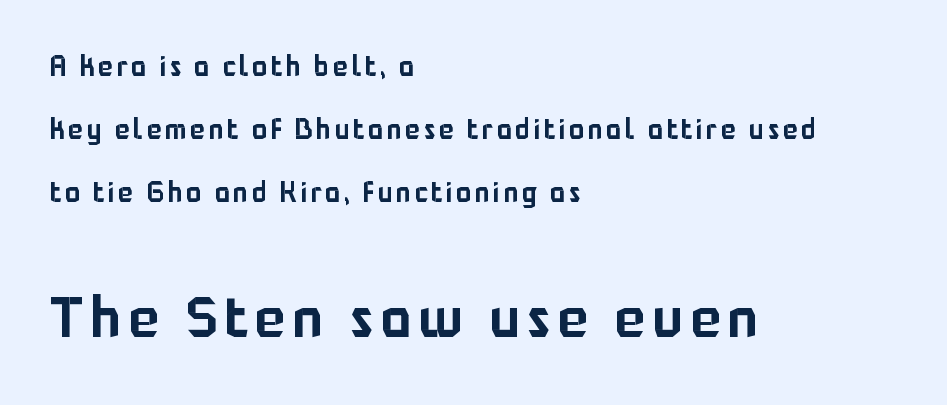
The line-height multiplier appears high, well above default. Notice how the passage keeps a crisp vertical edge on the left only. To sum up the face: it is a sans, with no serifs. Descenders are the only things crossing below the line. Each letter keeps its own natural width here, so spacing adapts to shape.
